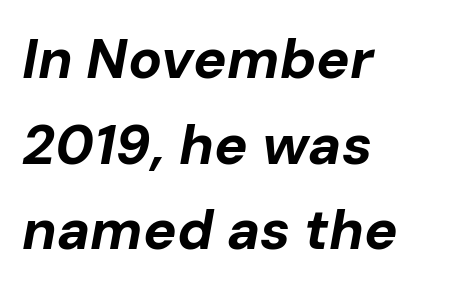
Rows of type keep a routine distance in the vertical direction. Character widths vary here, with narrow letters taking less room than wide ones. Notice how thick the strokes are: this is what a full bold looks like. Where is the straight margin? On the left. The whole block is typeset with a tilt.
